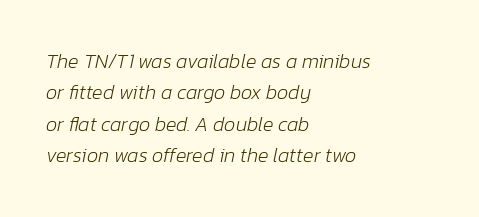
The cut favours lightness, reaching ordinary text weight at its darkest. Italic? Definitely — the glyphs are oblique. Quick note: underline off. Where is the straight margin? On the left. A normal amount of white space separates one row of letters from the next.
